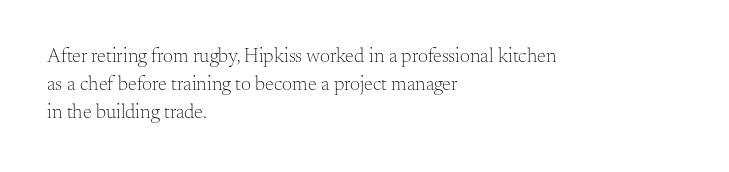
{"italic": "no", "bold": "no", "underline": "no", "align": "left", "line_spacing": "normal", "line_spacing_ratio": 1.41, "letter_spacing": "normal", "letter_spacing_em": 0.0, "glyph_px": 20}
